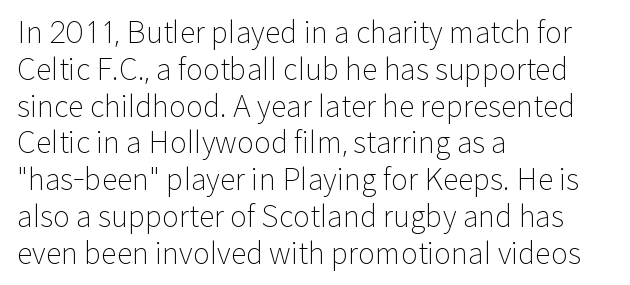
Spacing verdict: proportional, widths tailored to each character. A typesetter would call this zero additional tracking. The rendering uses a moderate line-height, typical for paragraphs. The font sits on the lighter half of the weight spectrum, regular included.
